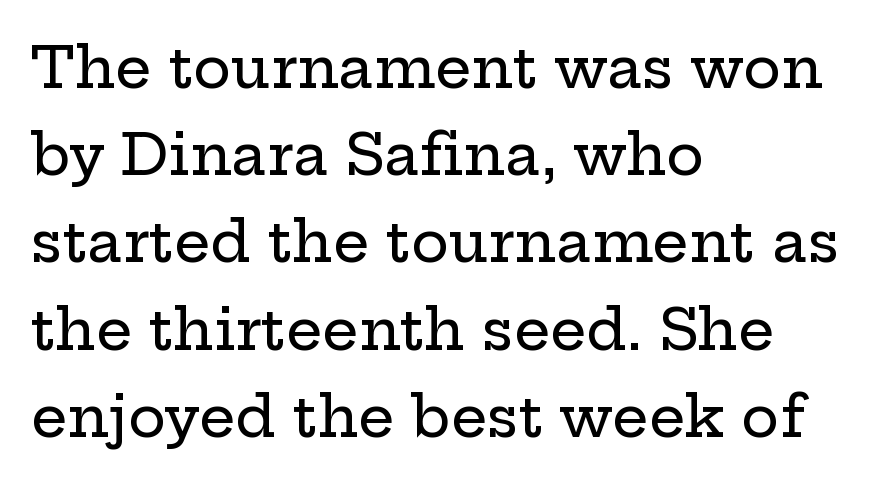
Teacher's note: observe the even left margin — that is flush-left alignment. The specimen omits any rule beneath the text block's lines. Examine the stroke ends and you'll spot serifs. How would I describe the line gaps? Plain and ordinary.
